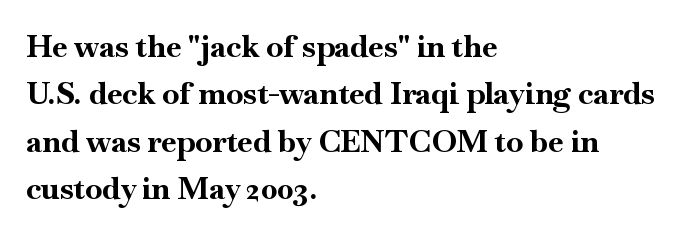
The gap between lines stays unmarked. Interline gaps are of average width in this sample. Alignment: flush left. Bold? Absolutely — the strokes are thick and heavy. Glyph-to-glyph distance matches everyday printed text. This sample has the flowing, uneven cadence of proportional lettering.
